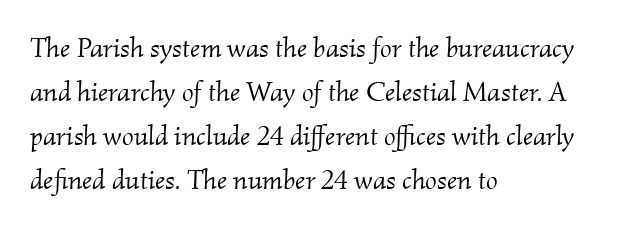
The image shows 28 px light serif type, italic (leaning right); set left-aligned, normal line spacing (1.57x), normal letter spacing, not underlined; medium stroke contrast and a small x-height.
